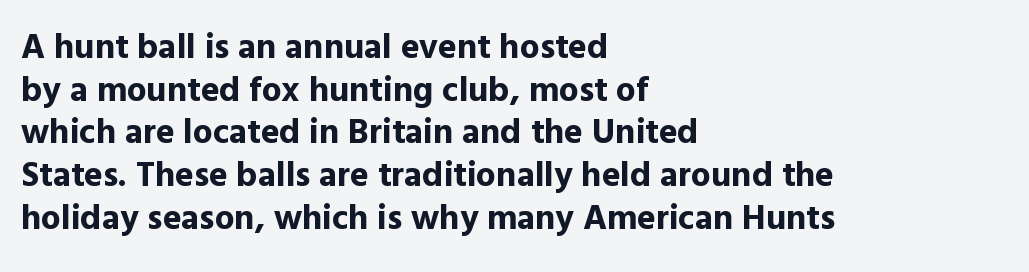
Left-aligned paragraph, ragged on the right. Rule under the text: the space is simply empty. Do the letters lean? They stand straight. The horizontal fit of the characters is conventional and even.
